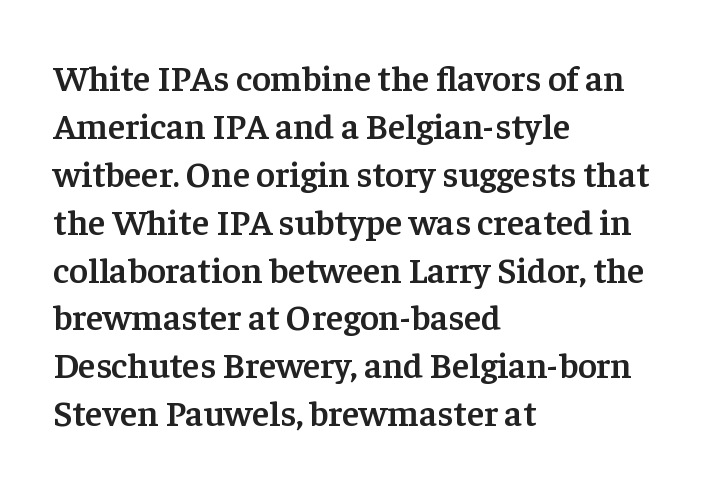
{"serif": "yes", "italic": "no", "bold": "semi", "weight": "semibold", "width": "normal", "stroke_contrast": "low", "x_height": "medium", "monospaced": "no", "underline": "no", "align": "left", "line_spacing": "normal", "line_spacing_ratio": 1.33, "letter_spacing": "normal", "letter_spacing_em": 0.0, "glyph_px": 36}
